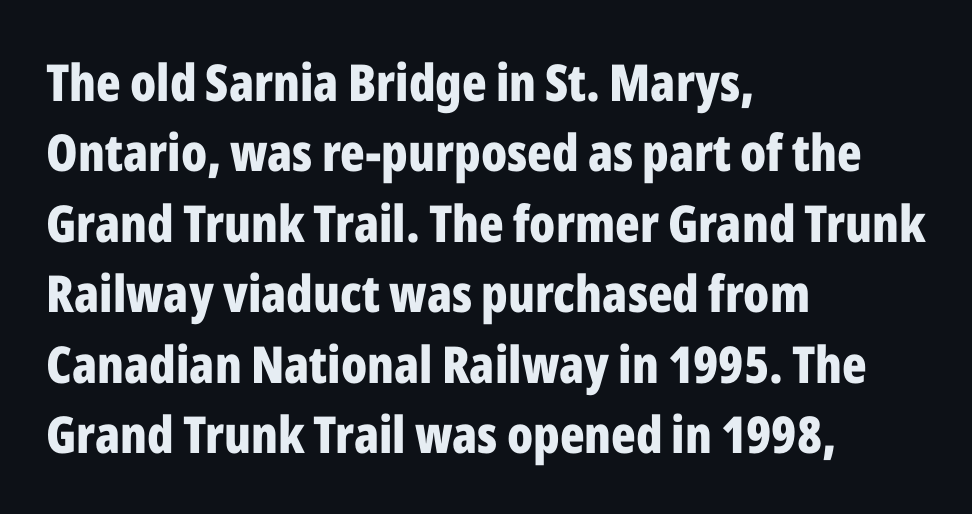
This is roman type, the default non-slanted kind. Any mark beneath the type? The region is blank. Is this a fixed-width face? No — the glyphs have proportional, varying widths. Tracking value appears to be zero — textbook default spacing.
